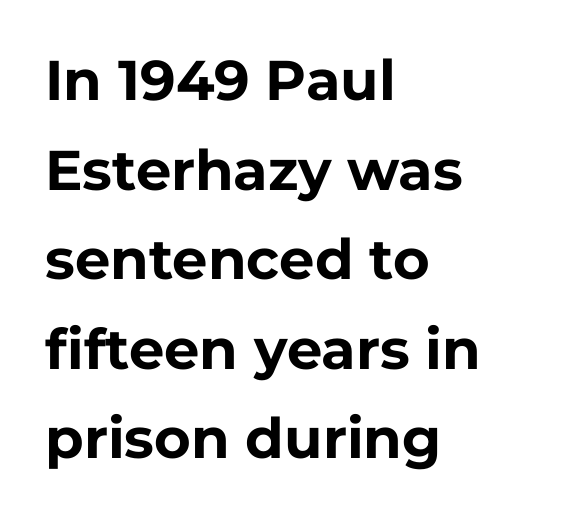
The image shows 56 px bold sans-serif type, upright; set left-aligned, normal line spacing (1.6x), normal letter spacing, not underlined; low stroke contrast and a medium x-height.
